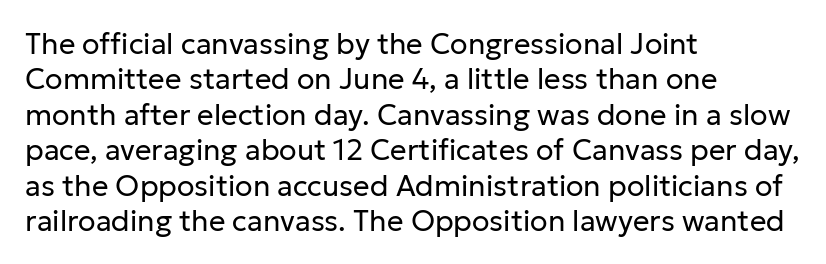
The image shows 29 px regular-weight sans-serif type, upright; set left-aligned, line spacing 1.22x, normal letter spacing, not underlined; low stroke contrast and a medium x-height.
